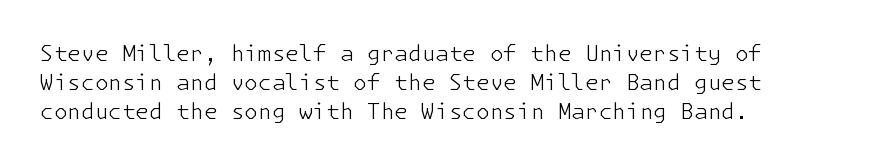
Q: Is the text bold? A: No.
Q: Is the text italic (slanted)? A: No, it is upright.
Q: Is the text underlined? A: No.
Q: How is the paragraph aligned? A: Left-aligned.
Q: Is the spacing between letters normal or unusually wide? A: Normal.
Q: Is the spacing between lines tight, normal or loose? A: Normal.
